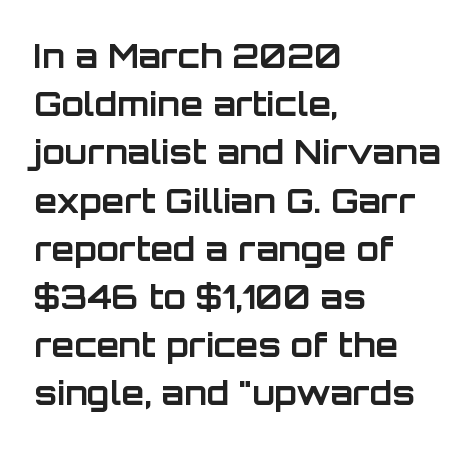
The image shows 33 px bold sans-serif type, upright; set left-aligned, normal line spacing (1.46x), normal letter spacing, not underlined; low stroke contrast and a large x-height.
